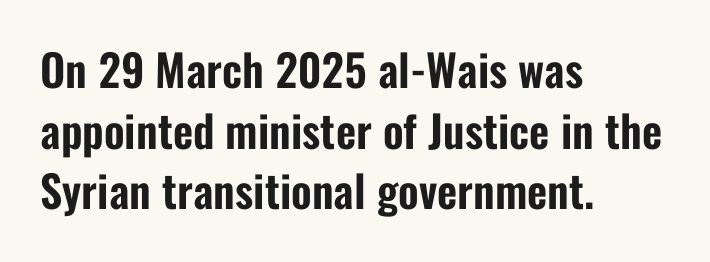
Q: Is the text italic (slanted)? A: No, it is upright.
Q: Is the typeface a serif or a sans-serif typeface? A: Sans-serif.
Q: Is the text underlined? A: No.
Q: How is the paragraph aligned? A: Left-aligned.
Q: Is the spacing between letters normal or unusually wide? A: Normal.
Q: Is the spacing between lines tight, normal or loose? A: Normal.
Q: Width (condensed, normal, or wide)? A: Condensed.
Q: Stroke contrast? A: Low.
Q: x-height? A: Medium.
Q: Monospaced? A: No.
